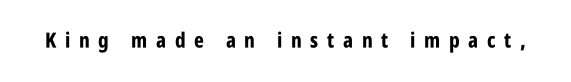
Q: Is the text bold? A: Yes.
Q: Is the text italic (slanted)? A: No, it is upright.
Q: Is the text underlined? A: No.
Q: Is the spacing between letters normal or unusually wide? A: Unusually wide.
